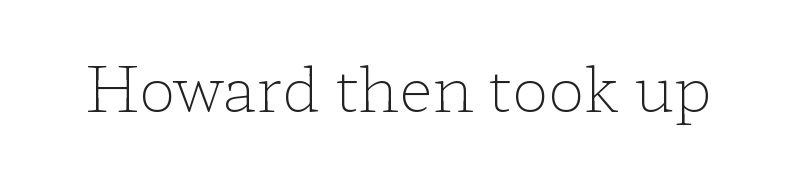
Posture: vertical. This sample has the flowing, uneven cadence of proportional lettering. Type without underlining. Note: serifs present on the glyphs. The typeface has the unassuming heft of standard copy or less. The rendering keeps characters at their native spacing.
